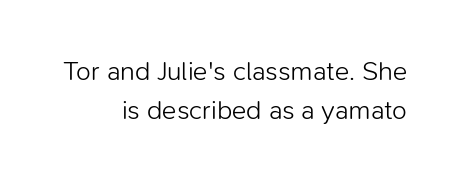
{"italic": "no", "bold": "no", "underline": "no", "align": "right", "line_spacing": "normal", "line_spacing_ratio": 1.44, "letter_spacing": "normal", "letter_spacing_em": 0.0, "glyph_px": 27}
